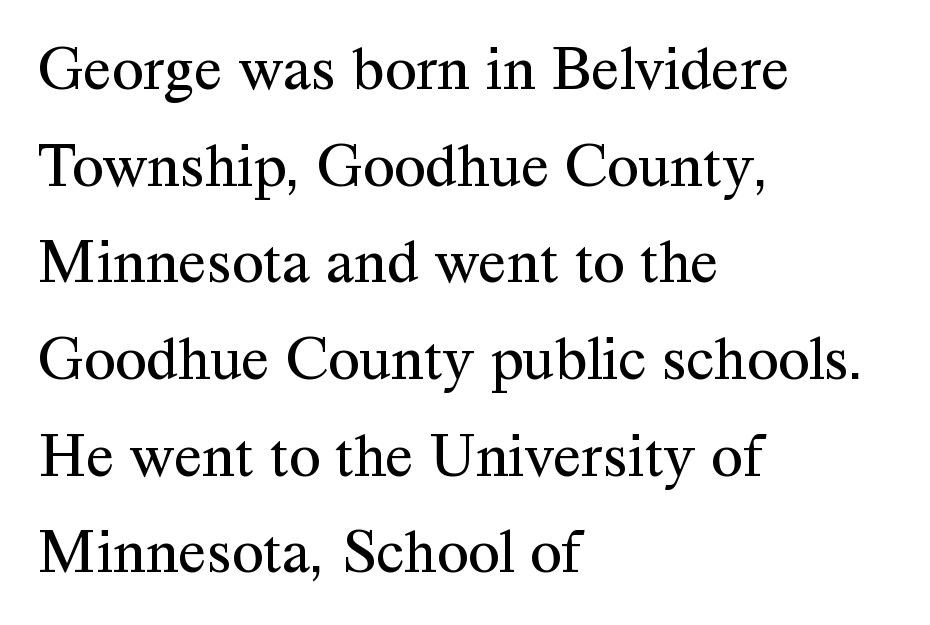
{"serif": "yes", "italic": "no", "bold": "no", "weight": "regular", "width": "normal", "stroke_contrast": "medium", "x_height": "medium", "monospaced": "no", "underline": "no", "align": "left", "line_spacing": "normal", "line_spacing_ratio": 1.51, "letter_spacing": "normal", "letter_spacing_em": 0.0, "glyph_px": 64}
